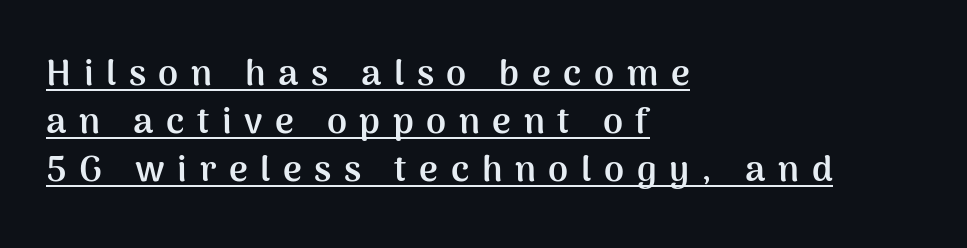
The image shows 36 px semibold sans-serif type, upright; set left-aligned, normal line spacing (1.33x), unusually wide letter spacing (+0.35 em), underlined; medium stroke contrast and a medium x-height.
